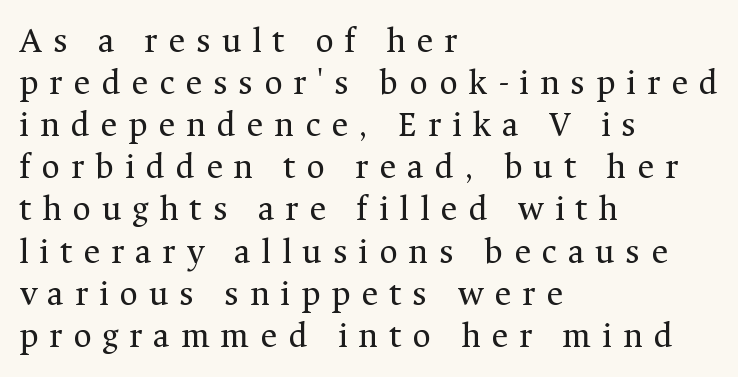
The image shows 36 px regular-weight serif type, upright; set left-aligned, line spacing 1.17x, unusually wide letter spacing (+0.3 em), not underlined; medium stroke contrast and a medium x-height.
